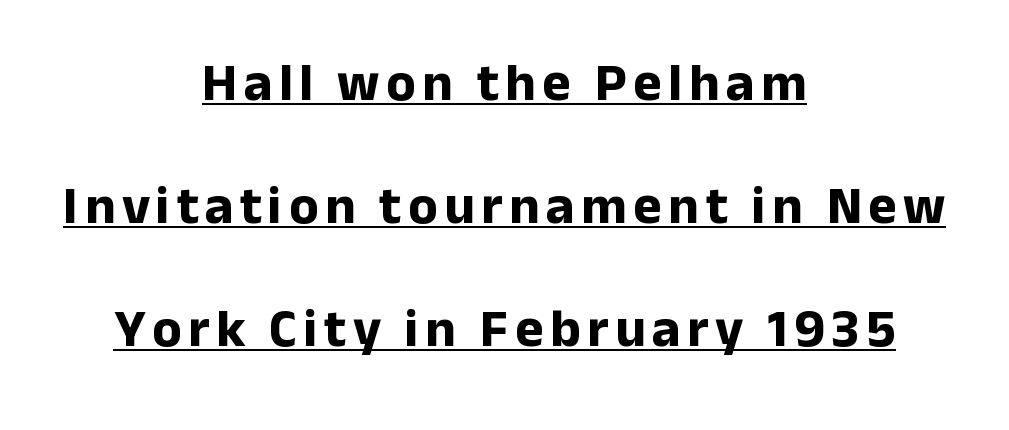
The image shows 54 px bold sans-serif type, upright; set centered, loose line spacing (2.28x), underlined; low stroke contrast and a medium x-height.
